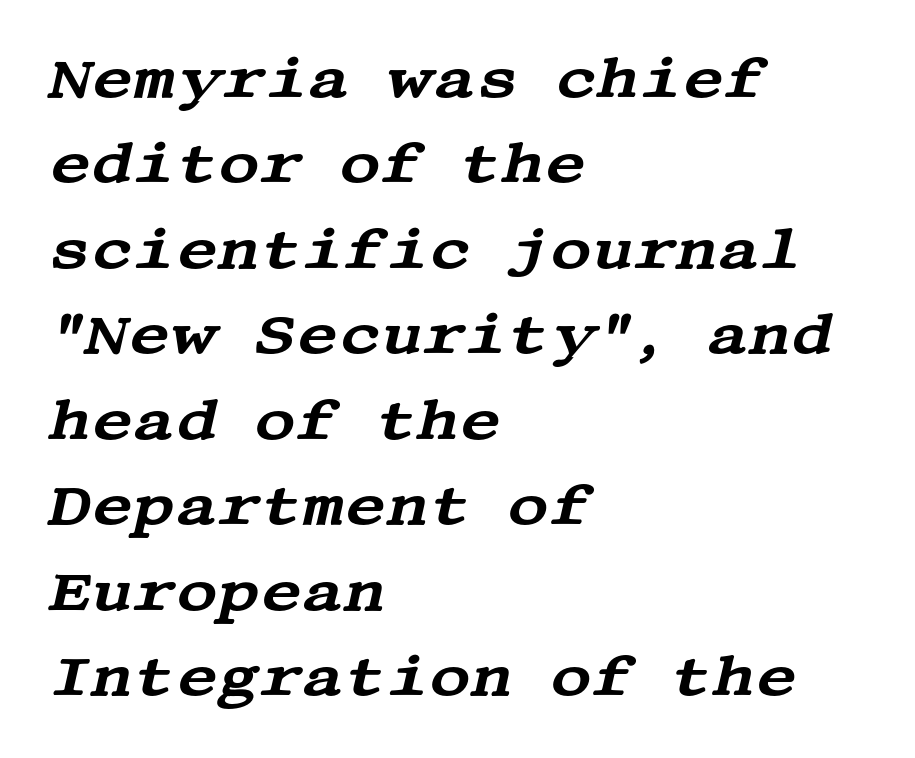
Q: Is the text italic (slanted)? A: Yes, it leans right by about 13 degrees.
Q: Is the typeface a serif or a sans-serif typeface? A: Serif.
Q: Is the text underlined? A: No.
Q: How is the paragraph aligned? A: Left-aligned.
Q: Is the spacing between letters normal or unusually wide? A: Normal.
Q: Is the spacing between lines tight, normal or loose? A: Normal.
Q: Width (condensed, normal, or wide)? A: Wide.
Q: Stroke contrast? A: Medium.
Q: x-height? A: Large.
